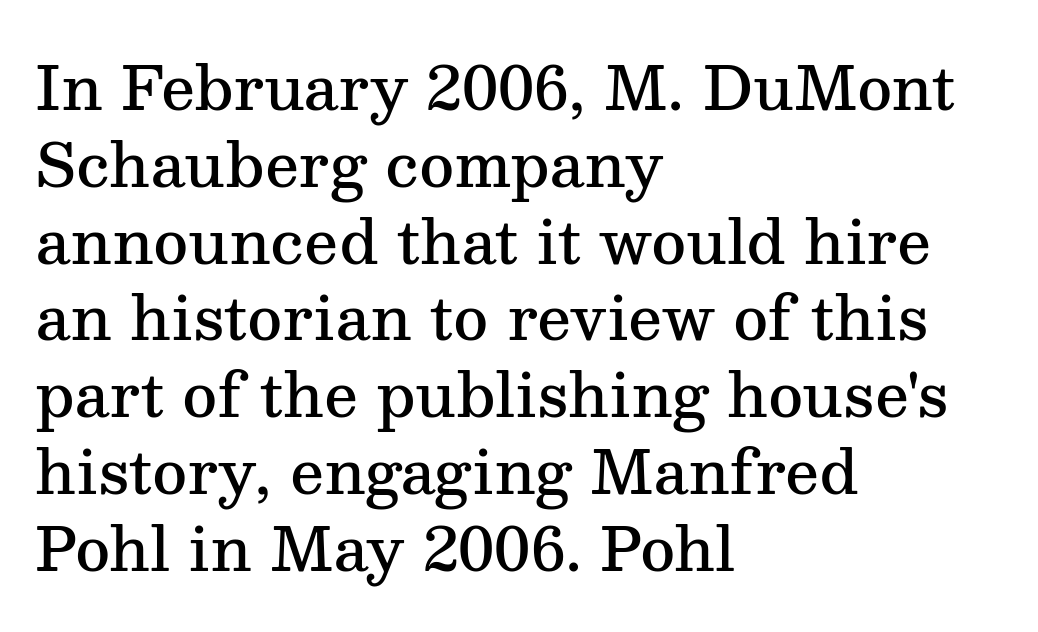
{"serif": "yes", "italic": "no", "bold": "semi", "weight": "semibold", "width": "normal", "stroke_contrast": "medium", "x_height": "medium", "monospaced": "no", "underline": "no", "align": "left", "line_spacing": "normal", "line_spacing_ratio": 1.28, "letter_spacing": "normal", "letter_spacing_em": 0.0, "glyph_px": 60}
